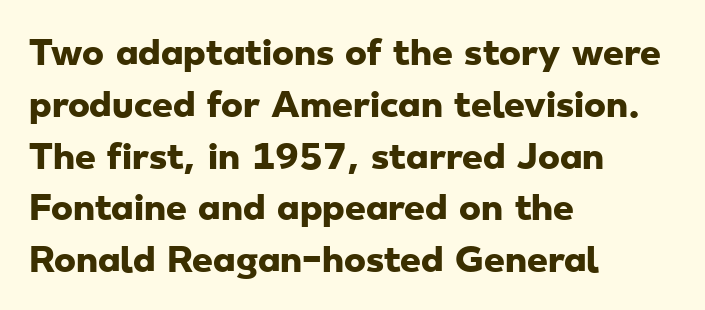
{"serif": "no", "bold": "yes", "weight": "heavy", "width": "wide", "stroke_contrast": "low", "x_height": "small", "monospaced": "no", "underline": "no", "align": "left", "line_spacing": "normal", "line_spacing_ratio": 1.57, "letter_spacing": "normal", "letter_spacing_em": 0.0, "glyph_px": 33}
